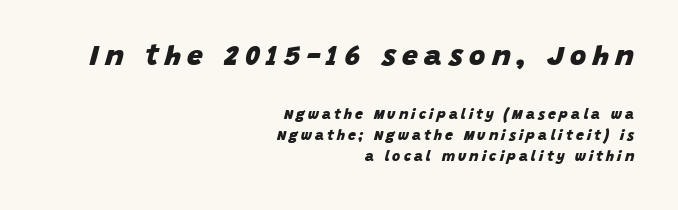
The image shows 28 px heavy type, italic (leaning right); set right-aligned, normal line spacing (1.5x), unusually wide letter spacing (+0.23 em), not underlined; the first (top) block is 2.0x larger; low stroke contrast and a large x-height.
